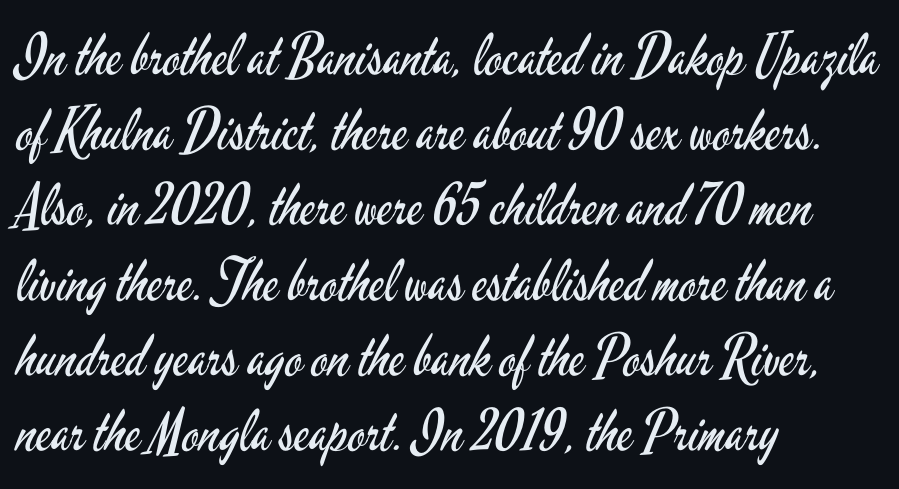
To sum up the face: it is a sans, with no serifs. Heaviness? Minimal to ordinary, like unemphasized prose. Which margin do the lines hug? The left one — the right edge is uneven. Observe the ordinary spacing: letters are neighbours, not strangers. Check under the words: just untouched page. Here the designer chose a conventional face with non-uniform glyph widths.
